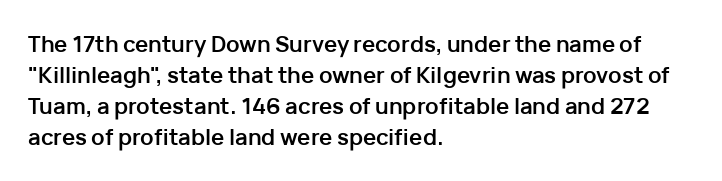
Q: Is the text bold? A: Yes.
Q: Is the text italic (slanted)? A: No, it is upright.
Q: Is the text underlined? A: No.
Q: How is the paragraph aligned? A: Left-aligned.
Q: Is the spacing between letters normal or unusually wide? A: Normal.
Q: Is the spacing between lines tight, normal or loose? A: Normal.
